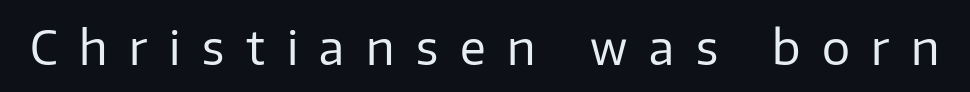
{"serif": "no", "italic": "no", "bold": "no", "weight": "regular", "width": "normal", "stroke_contrast": "low", "x_height": "medium", "monospaced": "no", "underline": "no", "letter_spacing": "wide", "letter_spacing_em": 0.46, "glyph_px": 47}
